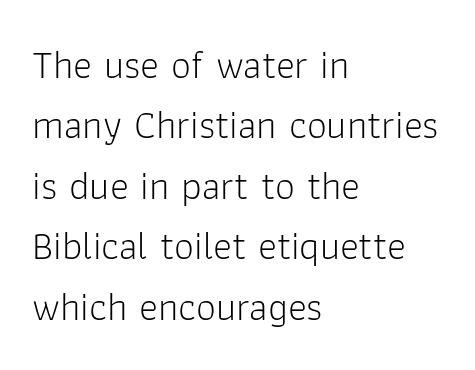
Q: Is the text bold? A: No.
Q: Is the text italic (slanted)? A: No, it is upright.
Q: Is the typeface a serif or a sans-serif typeface? A: Sans-serif.
Q: Is the text underlined? A: No.
Q: How is the paragraph aligned? A: Left-aligned.
Q: Is the spacing between letters normal or unusually wide? A: Normal.
Q: Is the spacing between lines tight, normal or loose? A: Normal.
Q: Width (condensed, normal, or wide)? A: Normal.
Q: Stroke contrast? A: Low.
Q: x-height? A: Medium.
Q: Monospaced? A: No.
